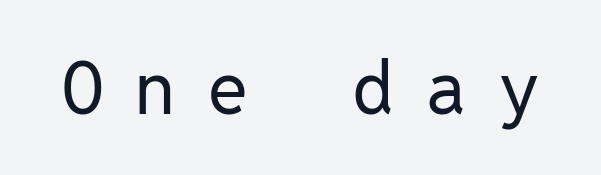
{"serif": "no", "italic": "no", "bold": "no", "weight": "regular", "width": "normal", "stroke_contrast": "low", "x_height": "medium", "monospaced": "yes", "underline": "no", "letter_spacing": "wide", "letter_spacing_em": 0.42, "glyph_px": 74}
